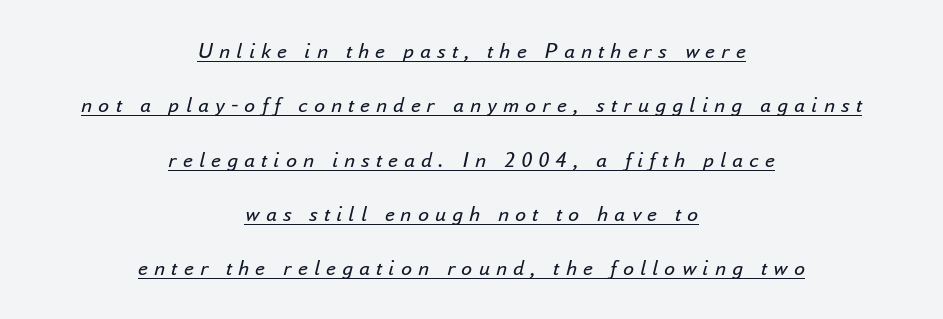
Q: Is the text bold? A: No.
Q: Is the text italic (slanted)? A: Yes, it leans right by about 16 degrees.
Q: Is the text underlined? A: Yes.
Q: How is the paragraph aligned? A: Centered.
Q: Is the spacing between letters normal or unusually wide? A: Unusually wide.
Q: Is the spacing between lines tight, normal or loose? A: Loose.
